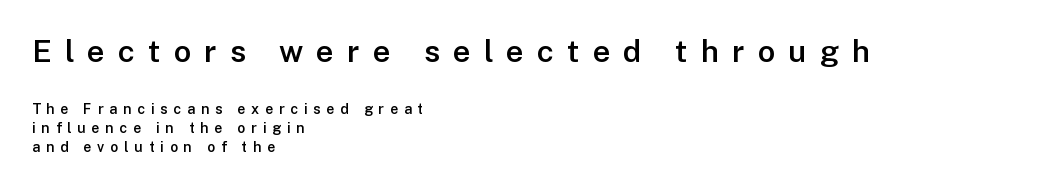
Type without underlining. Vertically, the passage feels balanced, rows spaced as you'd expect. Spacing verdict: proportional, widths tailored to each character. One-word summary of the alignment: left. Posture: upright roman.
